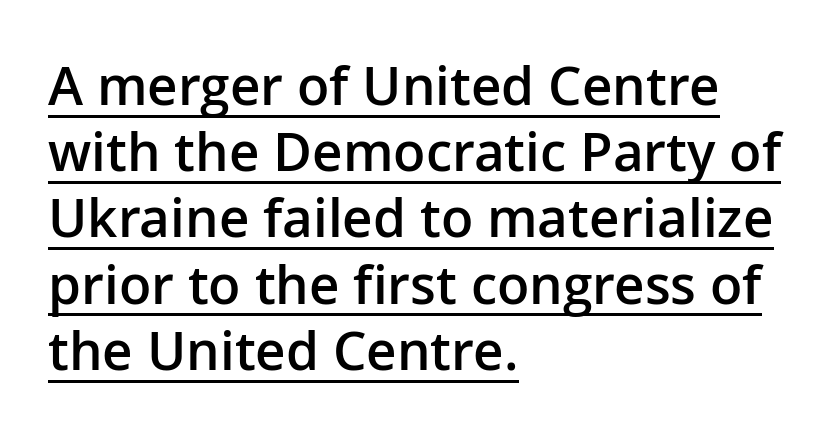
The setting favours the left margin, as ordinary paragraphs usually do. This sample has the flowing, uneven cadence of proportional lettering. Beneath each row of characters lies a ruled line. Unlike a traditional serif, this face leaves its strokes unadorned.
